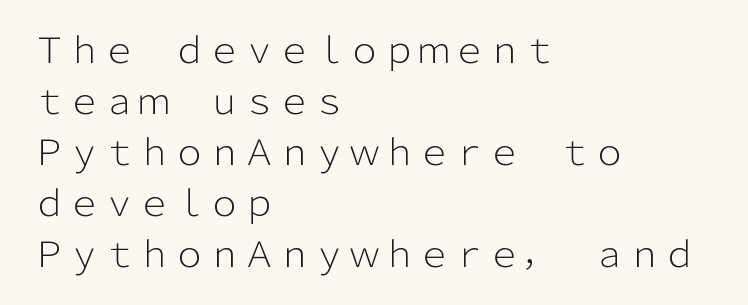
The image shows 35 px light sans-serif type, upright; set left-aligned, normal line spacing (1.46x), normal letter spacing, not underlined; low stroke contrast and a medium x-height.
